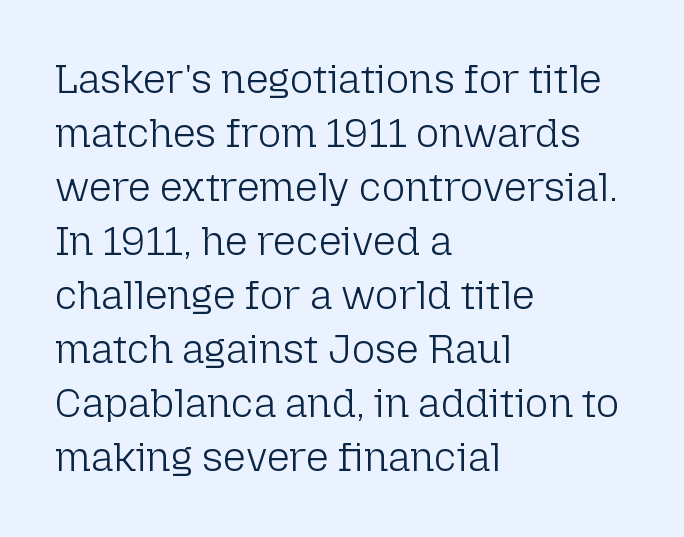
Varying glyph widths throughout — classic text-font behaviour. Unlike italic type, these characters show no tilt at all. Nothing unusual about the tracking: characters are spaced as the font intends. Letters have the restrained weight of plain body copy at most. This rendering employs a face without finishing strokes, i.e., a sans-serif.
